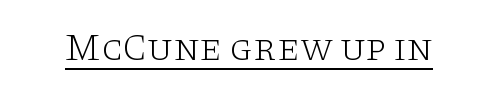
Q: Is the text bold? A: No.
Q: Is the text italic (slanted)? A: No, it is upright.
Q: Is the typeface a serif or a sans-serif typeface? A: Serif.
Q: Is the text underlined? A: Yes.
Q: Is the spacing between letters normal or unusually wide? A: Normal.
Q: Width (condensed, normal, or wide)? A: Wide.
Q: Stroke contrast? A: Low.
Q: x-height? A: Large.
Q: Monospaced? A: No.
